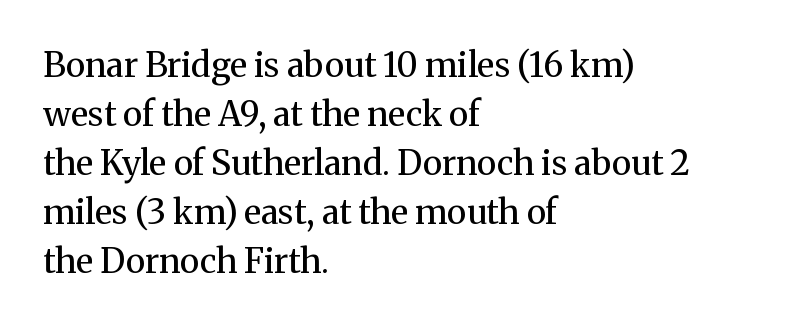
{"serif": "yes", "italic": "no", "bold": "no", "weight": "regular", "width": "normal", "stroke_contrast": "medium", "x_height": "medium", "monospaced": "no", "underline": "no", "align": "left", "line_spacing": "normal", "line_spacing_ratio": 1.44, "letter_spacing": "normal", "letter_spacing_em": 0.0, "glyph_px": 34}
